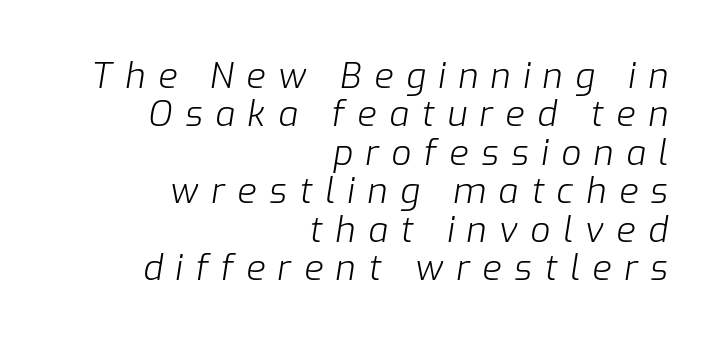
Q: Is the text bold? A: No.
Q: Is the text italic (slanted)? A: Yes, it leans right by about 9 degrees.
Q: Is the text underlined? A: No.
Q: How is the paragraph aligned? A: Right-aligned.
Q: Is the spacing between letters normal or unusually wide? A: Unusually wide.
Q: Is the spacing between lines tight, normal or loose? A: Tight.
Q: Width (condensed, normal, or wide)? A: Normal.
Q: Stroke contrast? A: Low.
Q: x-height? A: Medium.
Q: Monospaced? A: No.
